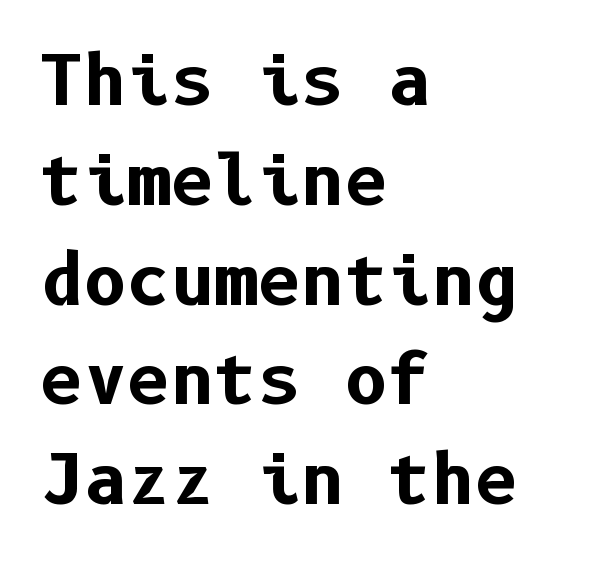
Q: Is the text bold? A: Yes.
Q: Is the text italic (slanted)? A: No, it is upright.
Q: Is the typeface a serif or a sans-serif typeface? A: Sans-serif.
Q: Is the text underlined? A: No.
Q: How is the paragraph aligned? A: Left-aligned.
Q: Is the spacing between letters normal or unusually wide? A: Normal.
Q: Is the spacing between lines tight, normal or loose? A: Normal.
Q: Width (condensed, normal, or wide)? A: Normal.
Q: Stroke contrast? A: Low.
Q: x-height? A: Medium.
